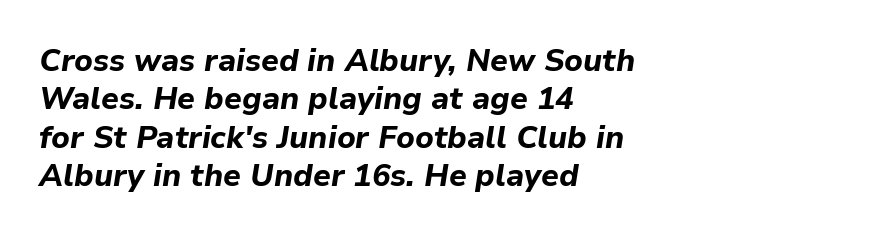
Q: Is the text bold? A: Yes.
Q: Is the text italic (slanted)? A: Yes, it leans right by about 9 degrees.
Q: Is the text underlined? A: No.
Q: How is the paragraph aligned? A: Left-aligned.
Q: Is the spacing between letters normal or unusually wide? A: Normal.
Q: Width (condensed, normal, or wide)? A: Normal.
Q: Stroke contrast? A: Low.
Q: x-height? A: Medium.
Q: Monospaced? A: No.
